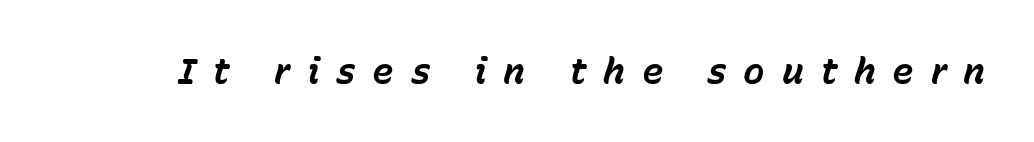
Is the letter spacing exaggerated? Yes — the characters are pushed far apart. A dark, heavy texture on the line: the type is bold. The face used here is proportionally spaced, like ordinary book or web type. Just letters on the line, the space beneath them empty. Every character sits at an angle, as italics do.
